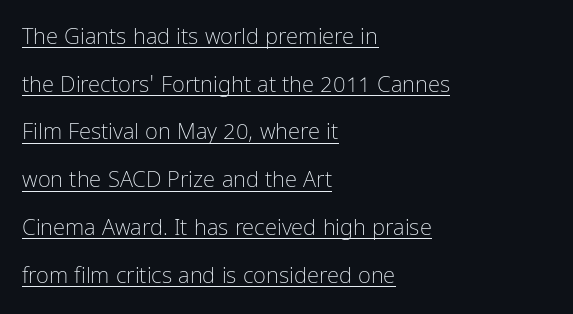
Q: Is the text bold? A: No.
Q: Is the text italic (slanted)? A: No, it is upright.
Q: Is the text underlined? A: Yes.
Q: How is the paragraph aligned? A: Left-aligned.
Q: Is the spacing between letters normal or unusually wide? A: Normal.
Q: Is the spacing between lines tight, normal or loose? A: Loose.
